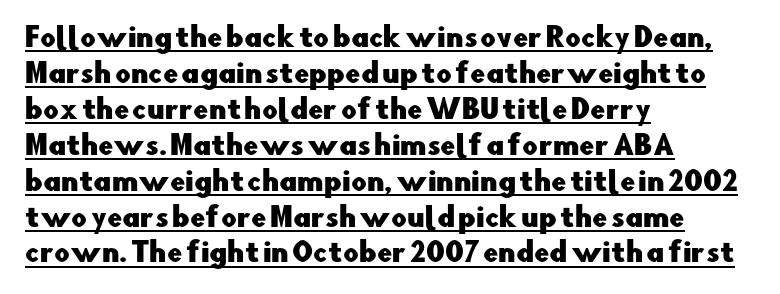
The lettering is marked with a stroke running underneath it. Default kerning and tracking; the words read as compact shapes. Reading down the block, your eye returns to a fixed left position each line. Ascenders rise straight up at ninety degrees. Leading matches the norm, producing a regular column.
